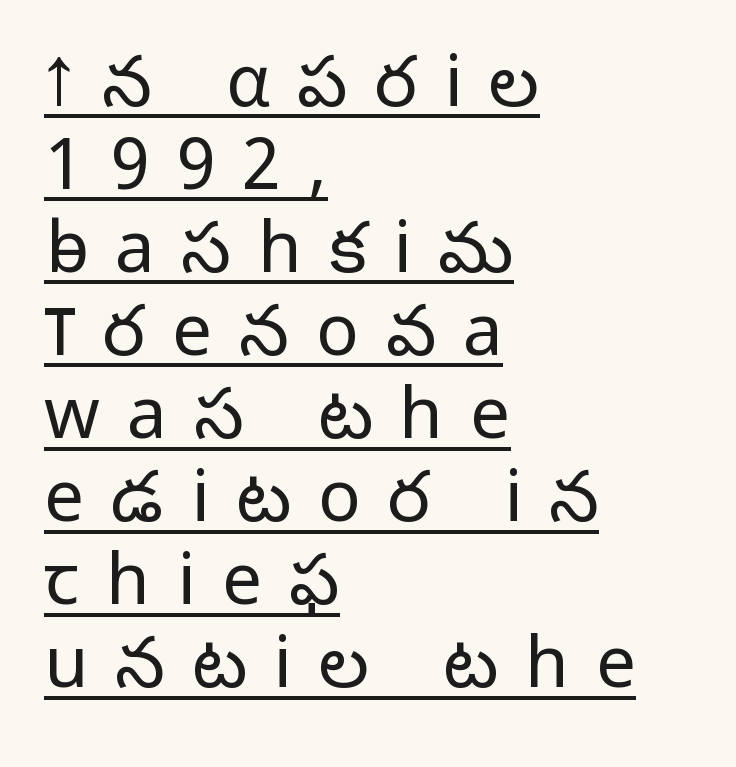
Underline: present. The typesetter chose a ragged-right arrangement here. You can tell it's not italic because the verticals are truly vertical. Looks like regular typesetting: each glyph gets only the width it needs. Check where the strokes stop: nothing finishes them off — pure sans. Is this a heavy cut? Hardly; it is regular or lighter.
